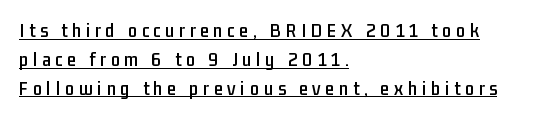
The image shows 20 px text type, upright; set left-aligned, normal line spacing (1.44x), unusually wide letter spacing (+0.24 em), underlined.
